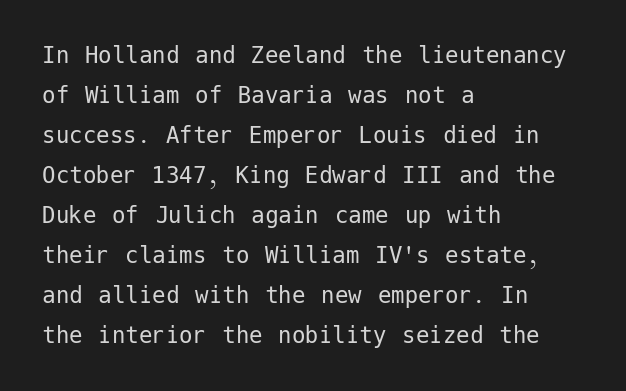
{"italic": "no", "bold": "no", "underline": "no", "align": "left", "line_spacing": "normal", "line_spacing_ratio": 1.48, "letter_spacing": "normal", "letter_spacing_em": 0.0, "glyph_px": 27}
